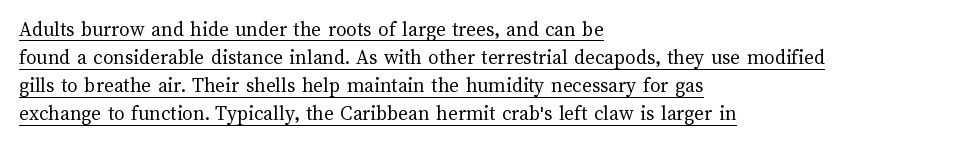
Is this a heavy cut? Hardly; it is regular or lighter. A baseline rule has been typeset under these characters. Every stem runs plumb, perpendicular to the baseline. The lines sit at an ordinary, default distance from one another. These lines are set flush left with a ragged right edge. Short note: letters normally spaced.
